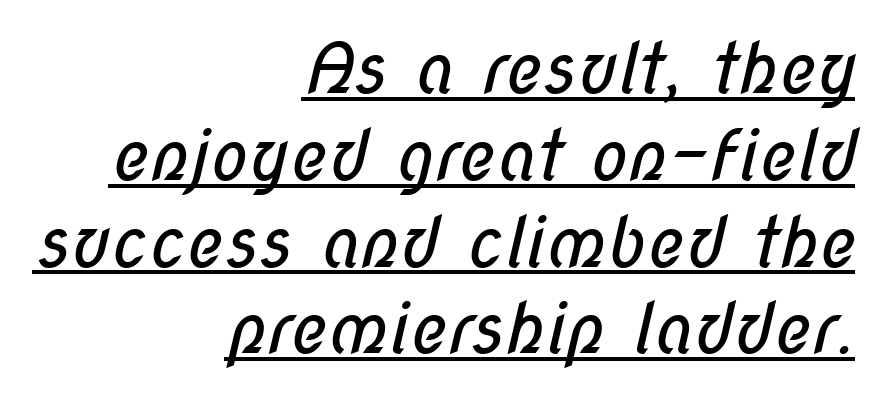
The line texture is even and compact thanks to regular tracking. Spacing verdict: proportional, widths tailored to each character. Short and long lines alike share a common ending point at right. Vertical stems look standard width or narrower in stroke. Underlined type.
